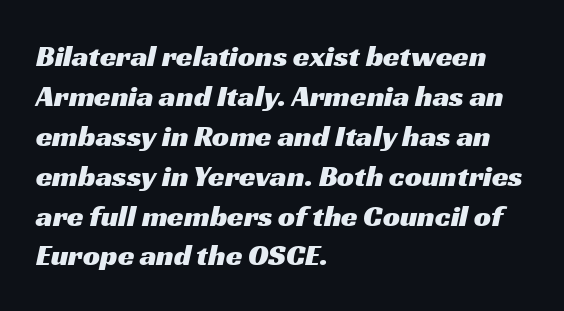
{"serif": "no", "width": "wide", "stroke_contrast": "medium", "x_height": "medium", "monospaced": "no", "underline": "no", "align": "left", "line_spacing": "normal", "line_spacing_ratio": 1.33, "letter_spacing": "normal", "letter_spacing_em": 0.0, "glyph_px": 30}
